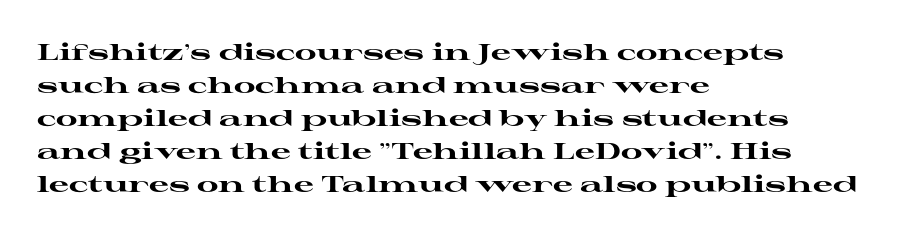
Q: Is the text bold? A: Yes.
Q: Is the text italic (slanted)? A: No, it is upright.
Q: Is the text underlined? A: No.
Q: How is the paragraph aligned? A: Left-aligned.
Q: Is the spacing between letters normal or unusually wide? A: Normal.
Q: Is the spacing between lines tight, normal or loose? A: Normal.
